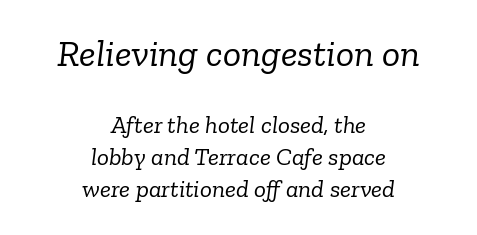
{"serif": "yes", "italic": "yes", "lean": "right", "slant_degrees": 6, "bold": "no", "weight": "light", "width": "normal", "stroke_contrast": "low", "x_height": "medium", "monospaced": "no", "underline": "no", "align": "center", "line_spacing": "normal", "line_spacing_ratio": 1.28, "letter_spacing": "normal", "letter_spacing_em": 0.0, "larger_block": "first", "size_ratio": 1.52, "glyph_px": 38}
